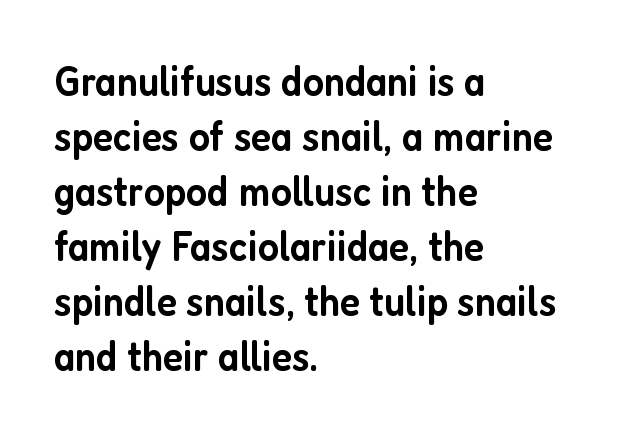
The image shows 43 px semibold, condensed sans-serif type, upright; set left-aligned, normal line spacing (1.28x), normal letter spacing, not underlined; low stroke contrast and a medium x-height.
